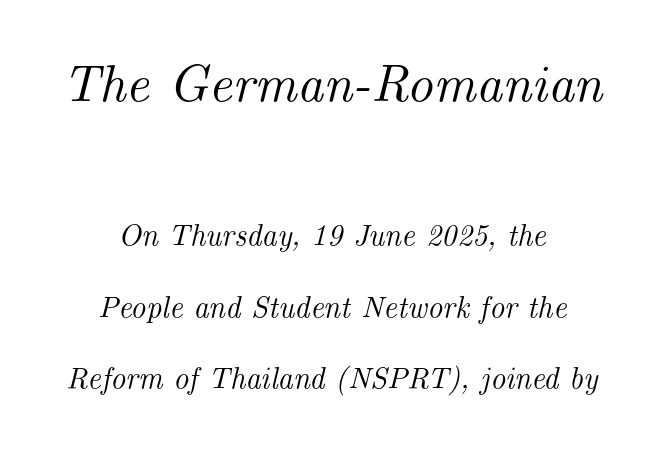
The image shows 52 px serif type, italic (leaning right); set centered, loose line spacing (2.38x), normal letter spacing, not underlined; the first (top) block is 1.73x larger; medium stroke contrast and a small x-height.
